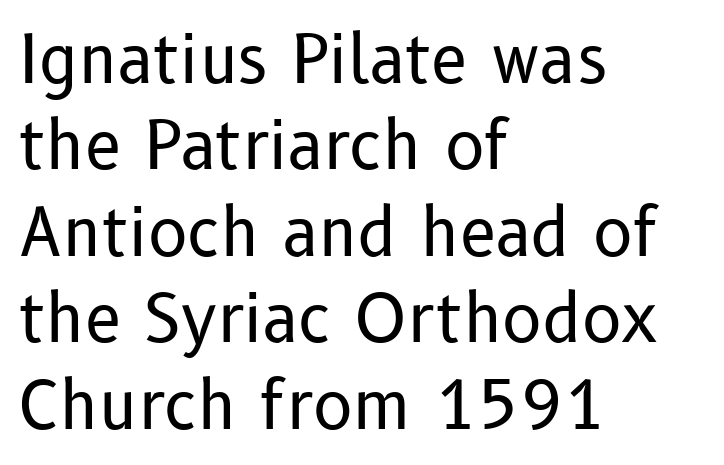
The image shows 66 px regular-weight sans-serif type, upright; set left-aligned, normal line spacing (1.31x), normal letter spacing, not underlined; low stroke contrast and a medium x-height.
